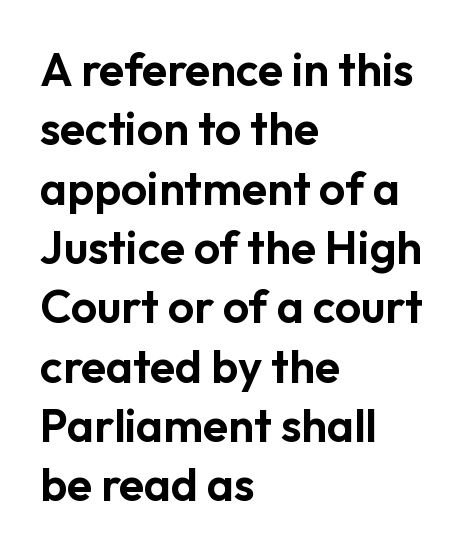
Q: Is the text italic (slanted)? A: No, it is upright.
Q: Is the typeface a serif or a sans-serif typeface? A: Sans-serif.
Q: Is the text underlined? A: No.
Q: How is the paragraph aligned? A: Left-aligned.
Q: Is the spacing between letters normal or unusually wide? A: Normal.
Q: Is the spacing between lines tight, normal or loose? A: Normal.
Q: Width (condensed, normal, or wide)? A: Normal.
Q: Stroke contrast? A: Low.
Q: x-height? A: Medium.
Q: Monospaced? A: No.
